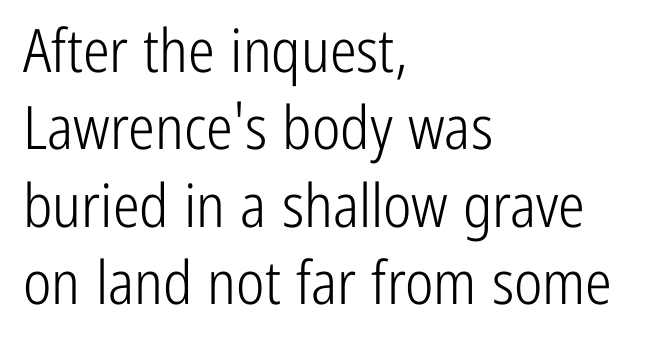
{"serif": "no", "italic": "no", "bold": "no", "weight": "light", "width": "condensed", "stroke_contrast": "low", "x_height": "medium", "monospaced": "no", "underline": "no", "align": "left", "line_spacing": "normal", "line_spacing_ratio": 1.29, "letter_spacing": "normal", "letter_spacing_em": 0.0, "glyph_px": 60}
